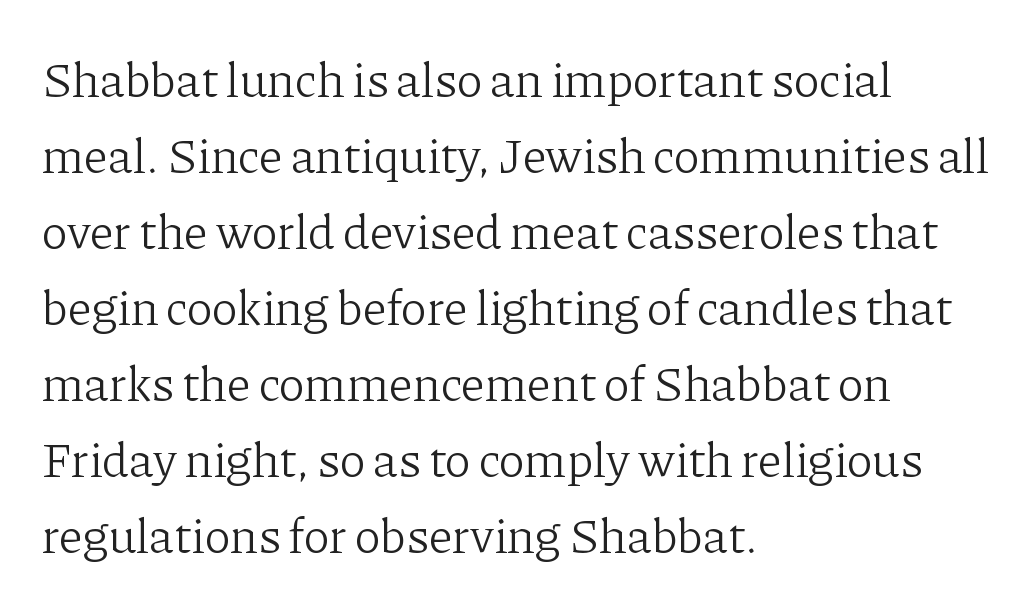
Q: Is the text bold? A: No.
Q: Is the text italic (slanted)? A: No, it is upright.
Q: Is the typeface a serif or a sans-serif typeface? A: Serif.
Q: Is the text underlined? A: No.
Q: How is the paragraph aligned? A: Left-aligned.
Q: Is the spacing between letters normal or unusually wide? A: Normal.
Q: Is the spacing between lines tight, normal or loose? A: Normal.
Q: Width (condensed, normal, or wide)? A: Normal.
Q: Stroke contrast? A: Low.
Q: x-height? A: Medium.
Q: Monospaced? A: No.
